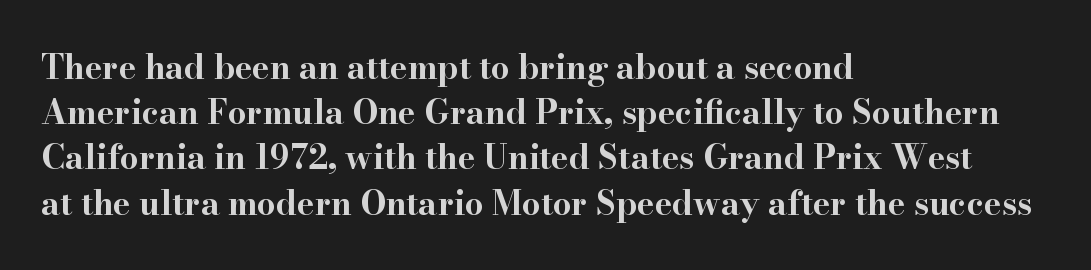
Q: Is the text bold? A: Yes.
Q: Is the text italic (slanted)? A: No, it is upright.
Q: Is the typeface a serif or a sans-serif typeface? A: Serif.
Q: Is the text underlined? A: No.
Q: How is the paragraph aligned? A: Left-aligned.
Q: Is the spacing between letters normal or unusually wide? A: Normal.
Q: Is the spacing between lines tight, normal or loose? A: Normal.
Q: Width (condensed, normal, or wide)? A: Wide.
Q: Stroke contrast? A: High.
Q: x-height? A: Small.
Q: Monospaced? A: No.
